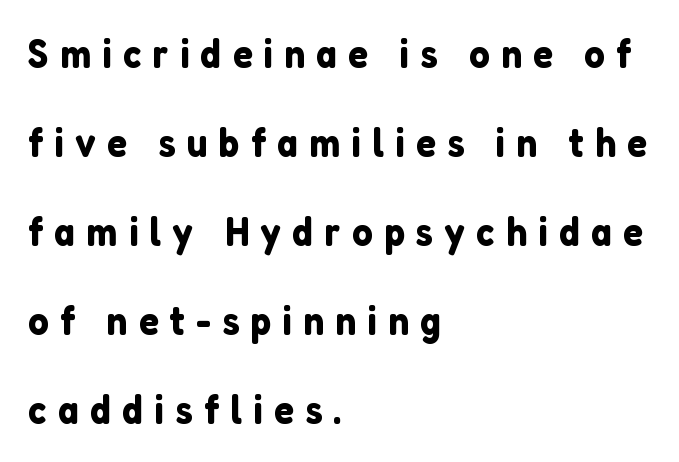
{"serif": "no", "italic": "no", "width": "normal", "stroke_contrast": "low", "x_height": "medium", "monospaced": "no", "underline": "no", "align": "left", "line_spacing": "loose", "line_spacing_ratio": 2.17, "letter_spacing": "wide", "letter_spacing_em": 0.27, "glyph_px": 41}
